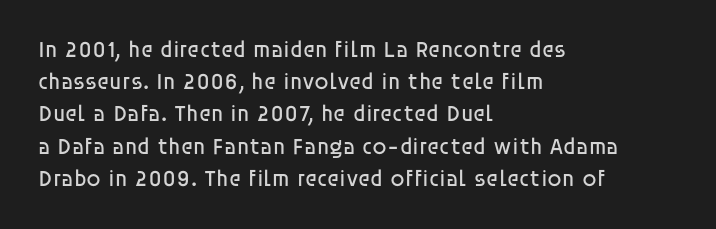
Q: Is the text bold? A: No.
Q: Is the text italic (slanted)? A: No, it is upright.
Q: Is the text underlined? A: No.
Q: How is the paragraph aligned? A: Left-aligned.
Q: Is the spacing between letters normal or unusually wide? A: Normal.
Q: Is the spacing between lines tight, normal or loose? A: Normal.
